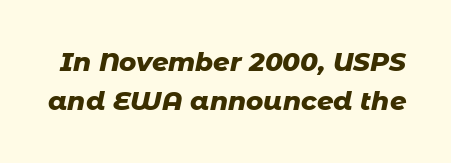
Q: Is the text bold? A: Yes.
Q: Is the text italic (slanted)? A: Yes, it leans right by about 11 degrees.
Q: Is the text underlined? A: No.
Q: Is the spacing between letters normal or unusually wide? A: Normal.
Q: Is the spacing between lines tight, normal or loose? A: Normal.
